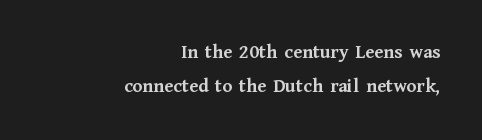
{"italic": "no", "bold": "yes", "underline": "no", "align": "right", "line_spacing": "normal", "line_spacing_ratio": 1.68, "letter_spacing": "normal", "letter_spacing_em": 0.0, "glyph_px": 20}
